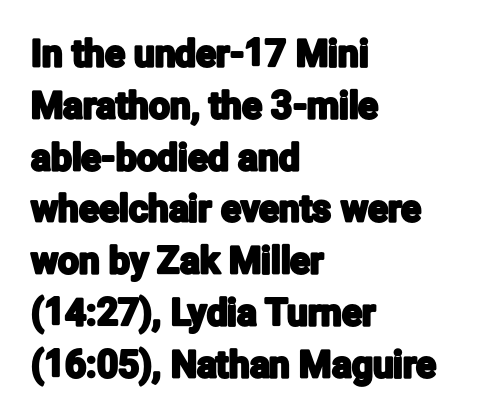
The lines sit at an ordinary, default distance from one another. Casual observation: everything's shoved over to the left. Inter-character spacing is left at the font's built-in metrics. A clean baseline with only descenders dipping below it. The face used here is proportionally spaced, like ordinary book or web type. These lines are composed in type without serifs.
